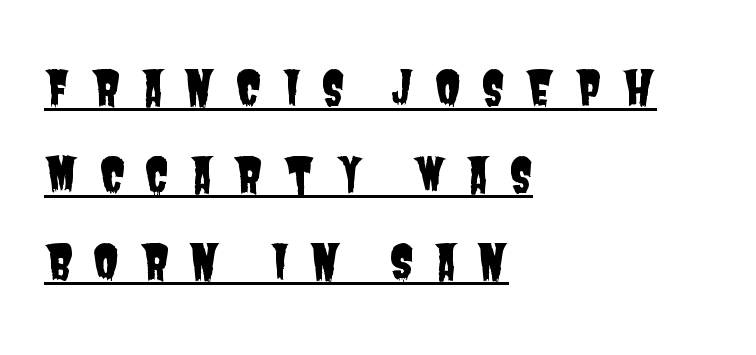
The rendered words wear a rule along their underside. The face used here is rendered with a markedly widened letterfit. These lines are rendered in a variable-pitch font. Leftover space on each line is placed entirely after the last word. Letterform terminals end flat and unadorned throughout the passage.
